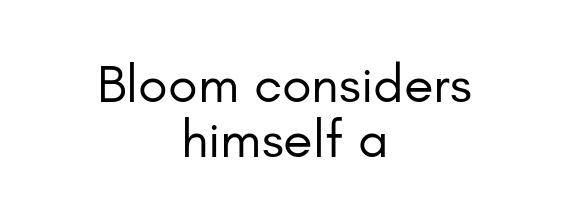
The image shows 54 px regular-weight sans-serif type, upright; set centered, tight line spacing (1.01x), normal letter spacing, not underlined; low stroke contrast and a small x-height.
